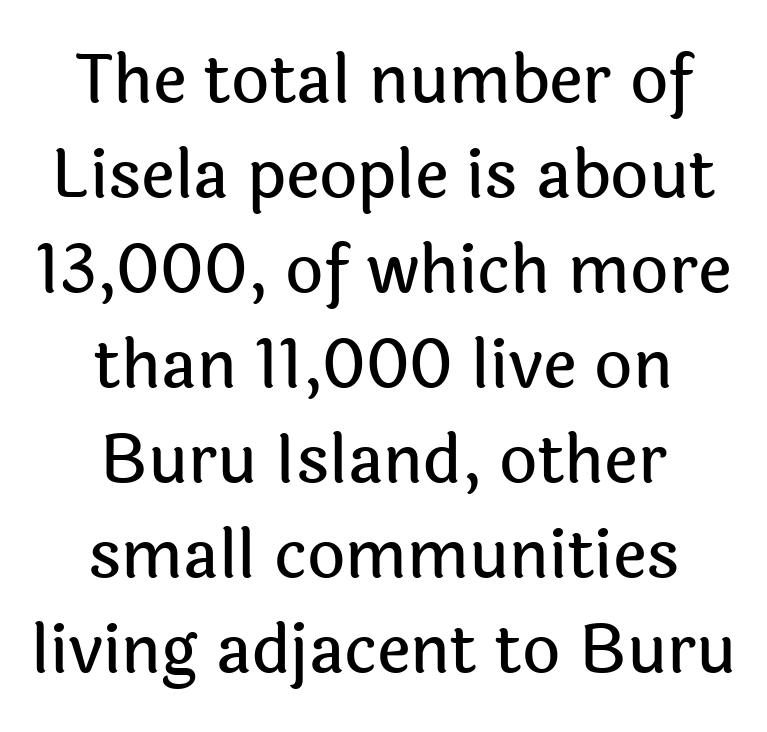
Q: Is the text italic (slanted)? A: No, it is upright.
Q: Is the typeface a serif or a sans-serif typeface? A: Sans-serif.
Q: Is the text underlined? A: No.
Q: How is the paragraph aligned? A: Centered.
Q: Is the spacing between letters normal or unusually wide? A: Normal.
Q: Is the spacing between lines tight, normal or loose? A: Normal.
Q: Width (condensed, normal, or wide)? A: Normal.
Q: x-height? A: Medium.
Q: Monospaced? A: No.
